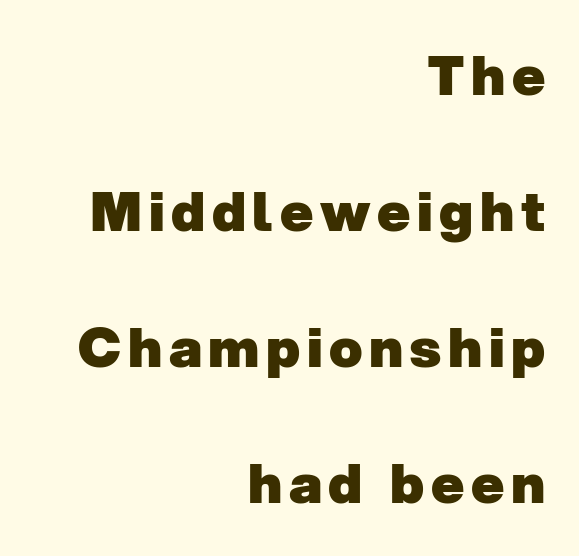
The image shows 55 px heavy sans-serif type; set right-aligned, loose line spacing (2.47x), not underlined; low stroke contrast and a medium x-height.
